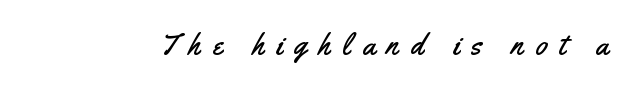
The image shows 30 px condensed sans-serif type; set unusually wide letter spacing (+0.4 em), not underlined; medium stroke contrast and a small x-height.
